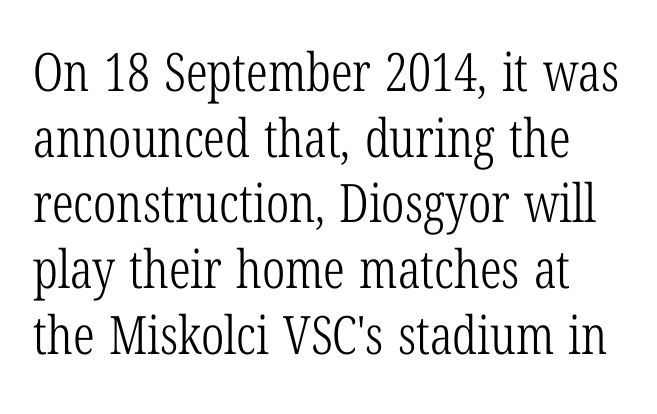
{"serif": "yes", "italic": "no", "bold": "no", "weight": "light", "width": "condensed", "stroke_contrast": "low", "x_height": "medium", "monospaced": "no", "underline": "no", "line_spacing_ratio": 1.24, "letter_spacing": "normal", "letter_spacing_em": 0.0, "glyph_px": 53}
